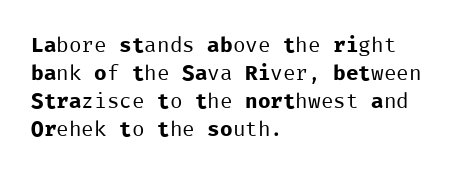
Q: Is the text bold? A: No.
Q: Is the text italic (slanted)? A: No, it is upright.
Q: Is the text underlined? A: No.
Q: How is the paragraph aligned? A: Left-aligned.
Q: Is the spacing between letters normal or unusually wide? A: Normal.
Q: Is the spacing between lines tight, normal or loose? A: Normal.
